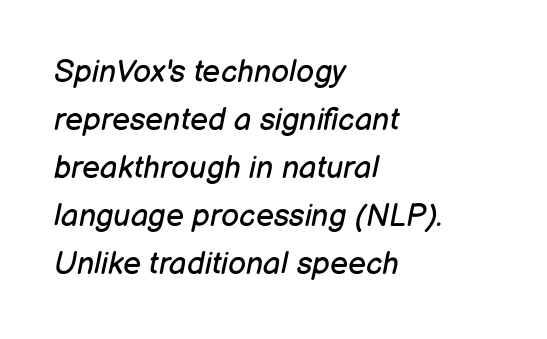
{"italic": "yes", "lean": "right", "slant_degrees": 12, "bold": "no", "weight": "regular", "width": "normal", "stroke_contrast": "low", "x_height": "medium", "monospaced": "no", "underline": "no", "align": "left", "line_spacing": "normal", "line_spacing_ratio": 1.55, "letter_spacing": "normal", "letter_spacing_em": 0.0, "glyph_px": 31}
